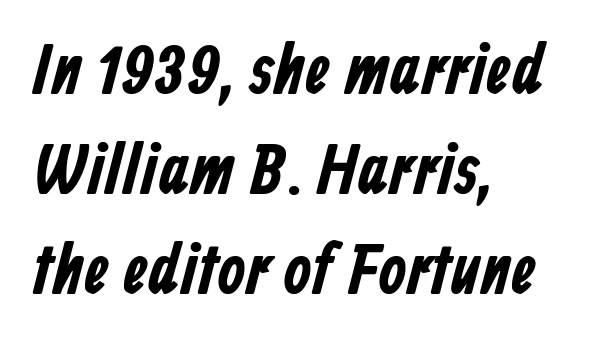
Q: Is the typeface a serif or a sans-serif typeface? A: Sans-serif.
Q: Is the text underlined? A: No.
Q: How is the paragraph aligned? A: Left-aligned.
Q: Is the spacing between letters normal or unusually wide? A: Normal.
Q: Is the spacing between lines tight, normal or loose? A: Normal.
Q: Width (condensed, normal, or wide)? A: Condensed.
Q: Stroke contrast? A: Low.
Q: x-height? A: Medium.
Q: Monospaced? A: No.
